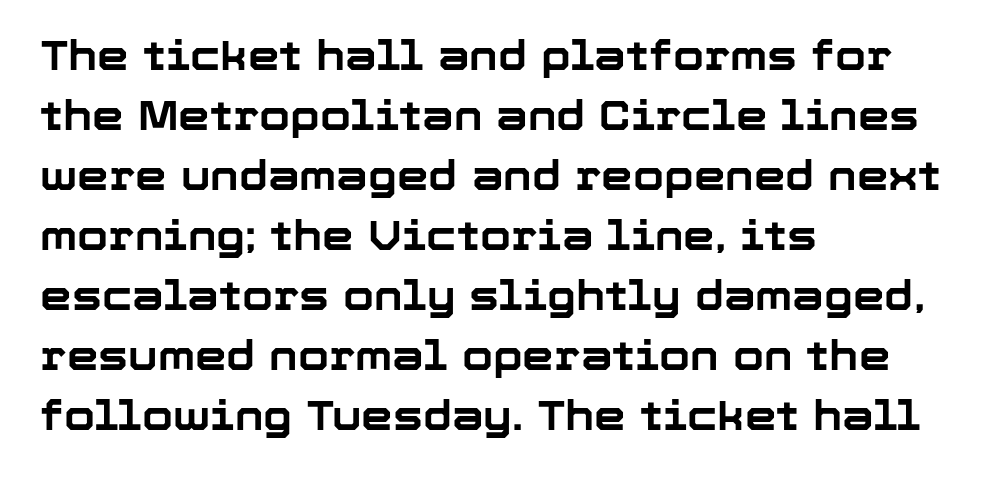
{"serif": "no", "italic": "no", "bold": "yes", "weight": "bold", "width": "normal", "stroke_contrast": "low", "x_height": "medium", "monospaced": "no", "underline": "no", "align": "left", "line_spacing": "normal", "line_spacing_ratio": 1.5, "letter_spacing": "normal", "letter_spacing_em": 0.0, "glyph_px": 40}
